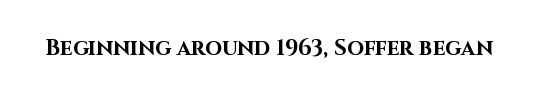
Q: Is the text bold? A: Yes.
Q: Is the text italic (slanted)? A: No, it is upright.
Q: Is the text underlined? A: No.
Q: Is the spacing between letters normal or unusually wide? A: Normal.
